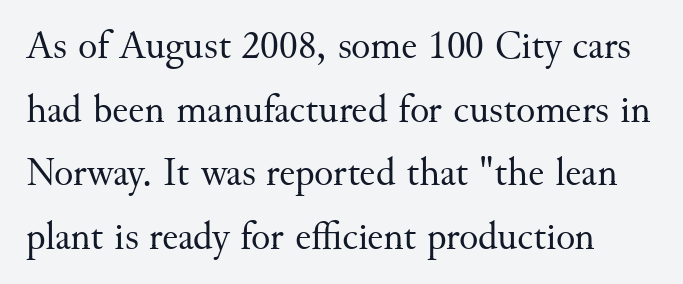
Q: Is the text bold? A: No.
Q: Is the text italic (slanted)? A: No, it is upright.
Q: Is the typeface a serif or a sans-serif typeface? A: Serif.
Q: Is the text underlined? A: No.
Q: Is the spacing between letters normal or unusually wide? A: Normal.
Q: Is the spacing between lines tight, normal or loose? A: Normal.
Q: Width (condensed, normal, or wide)? A: Normal.
Q: Stroke contrast? A: Medium.
Q: x-height? A: Small.
Q: Monospaced? A: No.
